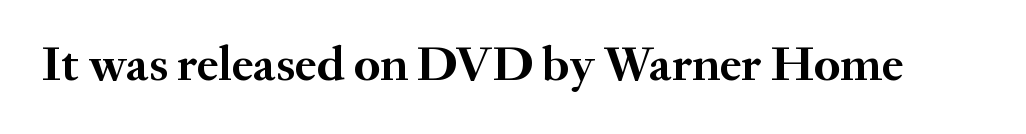
The image shows 49 px semibold serif type, upright; set normal letter spacing, not underlined; medium stroke contrast and a small x-height.
